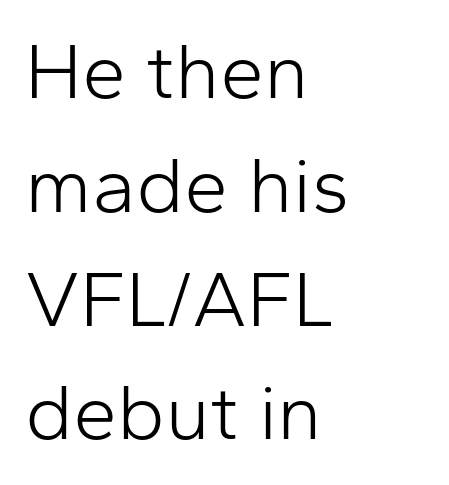
Nothing unusual about the tracking: characters are spaced as the font intends. Italic? Not at all — the glyphs are vertical. The foot of each line stays bare and open. Is the stroke heavy? The answer is a plain regular-or-lighter.
